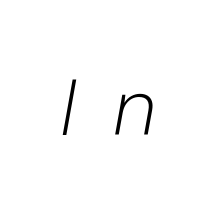
Q: Is the text bold? A: No.
Q: Is the text italic (slanted)? A: Yes, it leans right by about 10 degrees.
Q: Is the text underlined? A: No.
Q: Is the spacing between letters normal or unusually wide? A: Unusually wide.
Q: Width (condensed, normal, or wide)? A: Normal.
Q: Stroke contrast? A: Low.
Q: x-height? A: Medium.
Q: Monospaced? A: No.
